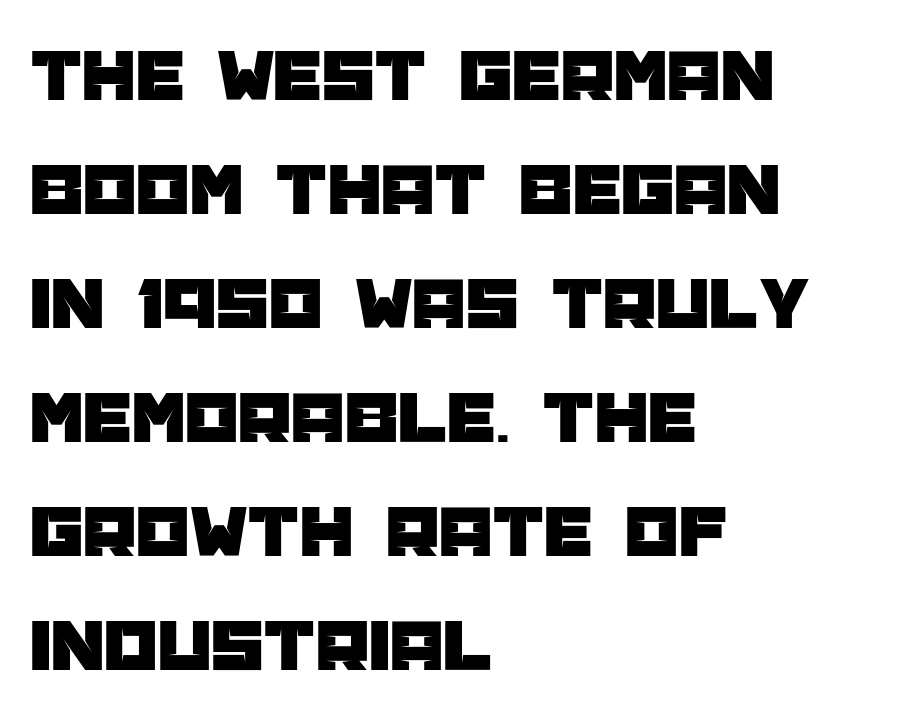
The image shows 76 px sans-serif type, upright; set left-aligned, normal line spacing (1.5x), normal letter spacing, not underlined; low stroke contrast and a large x-height.
